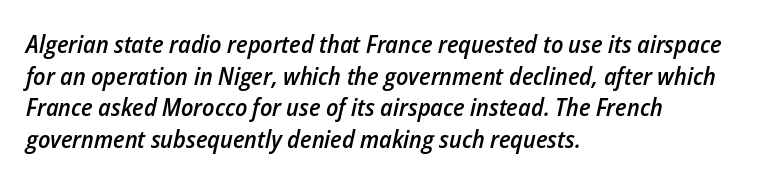
The image shows 25 px text type, italic (leaning right); set left-aligned, normal line spacing (1.27x), normal letter spacing, not underlined.
